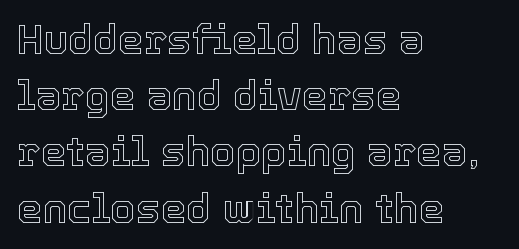
Unlike italic type, these characters show no tilt at all. Whoever set this chose a conventional vertical rhythm. The passage shown is typed in a proportional face where columns would drift. The passage is arranged the way most books set body copy — flush left. The tracking reads as untouched default to a designer's eye.
